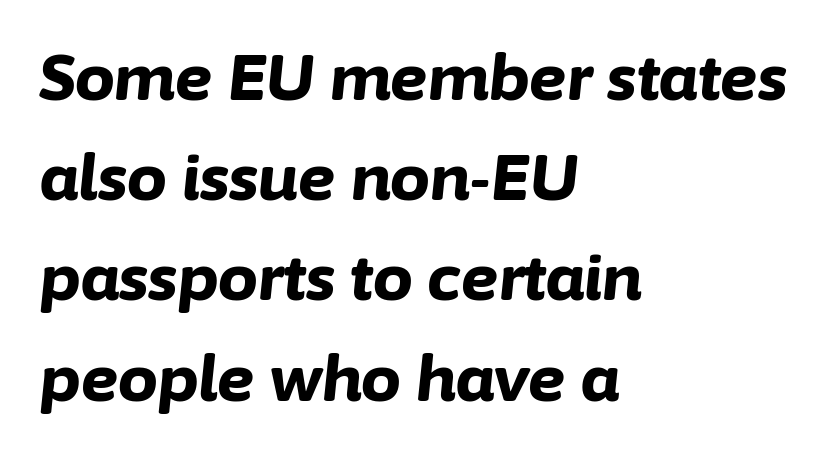
The image shows 63 px bold type, italic (leaning right); set left-aligned, normal line spacing (1.59x), normal letter spacing, not underlined; low stroke contrast and a medium x-height.
